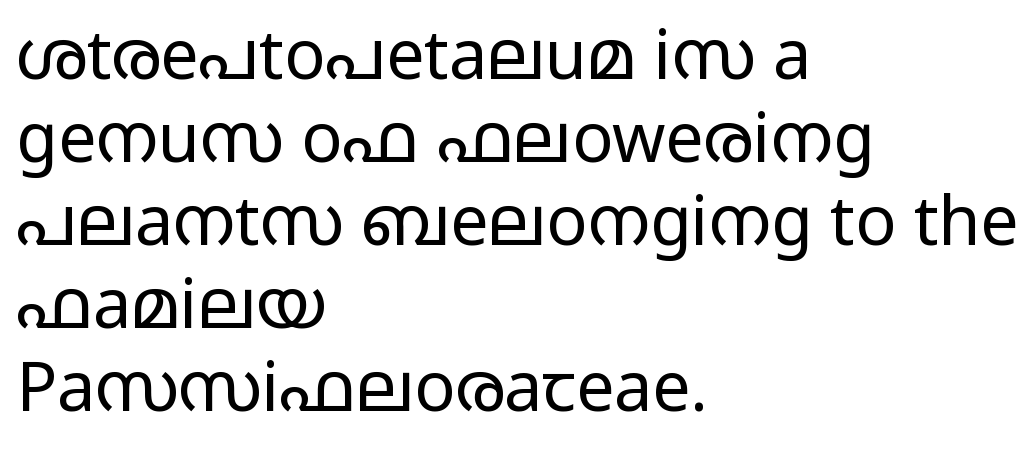
The strokes are not fattened; the text isn't bold. The rendering uses natural spacing where letterforms have individual widths. Type without underlining. You can tell from the bare stems that sans-serif type was used. Visually the block forms a straight wall on the left and a jagged coastline on the right.
